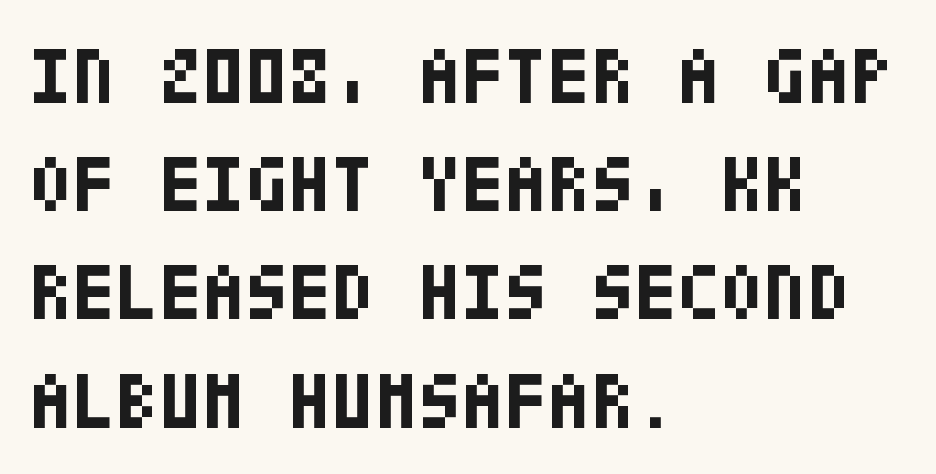
{"serif": "no", "italic": "no", "bold": "yes", "weight": "bold", "width": "condensed", "stroke_contrast": "low", "x_height": "large", "underline": "no", "align": "left", "line_spacing": "normal", "line_spacing_ratio": 1.37, "letter_spacing": "normal", "letter_spacing_em": 0.0, "glyph_px": 79}
